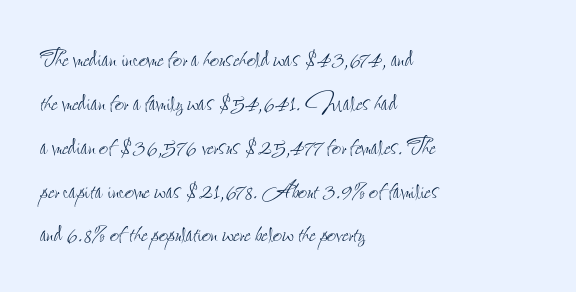
The image shows 32 px thin, condensed type; set left-aligned, normal line spacing (1.37x), normal letter spacing, not underlined; low stroke contrast and a small x-height.
